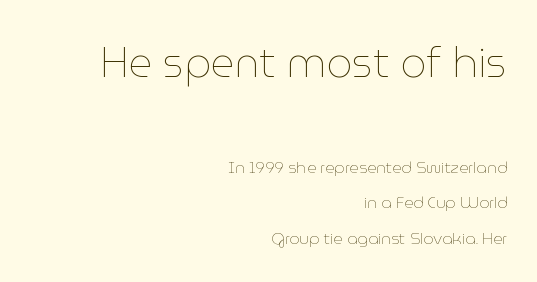
Q: Is the text bold? A: No.
Q: Is the text italic (slanted)? A: No, it is upright.
Q: Is the text underlined? A: No.
Q: How is the paragraph aligned? A: Right-aligned.
Q: Is the spacing between letters normal or unusually wide? A: Normal.
Q: Is the spacing between lines tight, normal or loose? A: Loose.
Q: Which block of text is set in a larger size, the first (top) or the second (bottom)? A: The first (top) one.
Q: Width (condensed, normal, or wide)? A: Normal.
Q: Stroke contrast? A: Low.
Q: x-height? A: Medium.
Q: Monospaced? A: No.
